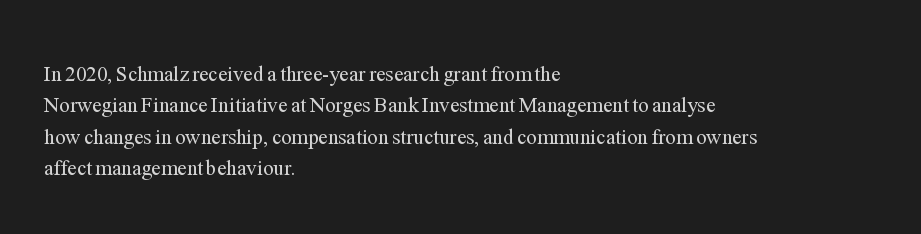
{"italic": "no", "bold": "no", "underline": "no", "align": "left", "line_spacing": "normal", "line_spacing_ratio": 1.5, "letter_spacing": "normal", "letter_spacing_em": 0.0, "glyph_px": 21}
